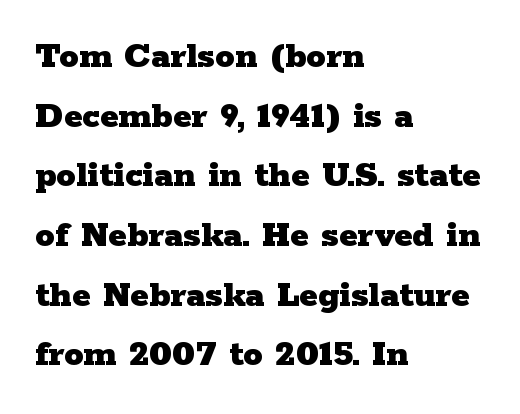
Q: Is the text bold? A: Yes.
Q: Is the text italic (slanted)? A: No, it is upright.
Q: Is the typeface a serif or a sans-serif typeface? A: Serif.
Q: Is the text underlined? A: No.
Q: How is the paragraph aligned? A: Left-aligned.
Q: Is the spacing between letters normal or unusually wide? A: Normal.
Q: Is the spacing between lines tight, normal or loose? A: Normal.
Q: Width (condensed, normal, or wide)? A: Wide.
Q: Stroke contrast? A: Low.
Q: x-height? A: Medium.
Q: Monospaced? A: No.
